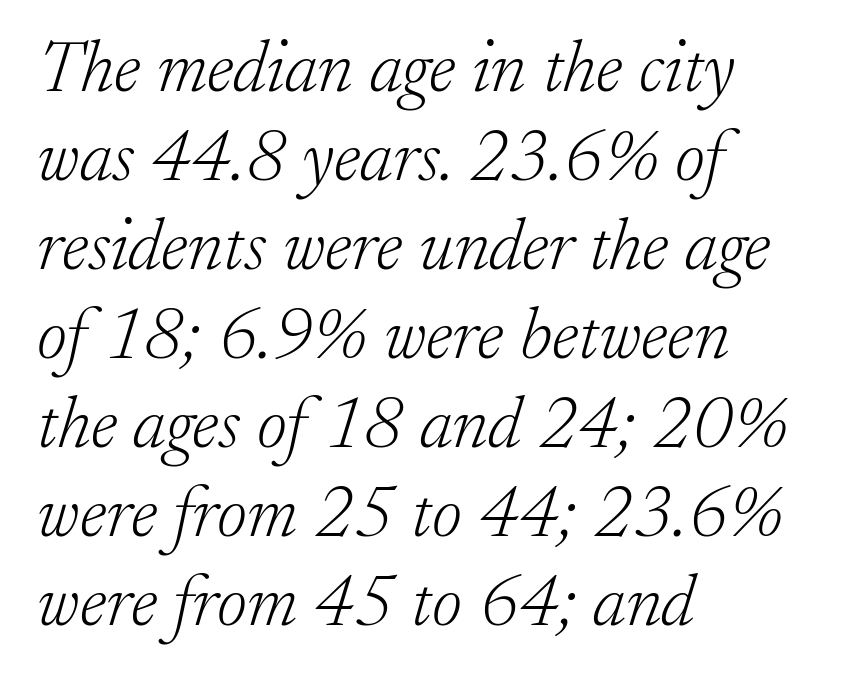
{"serif": "yes", "italic": "yes", "lean": "right", "slant_degrees": 17, "bold": "no", "weight": "light", "width": "normal", "stroke_contrast": "low", "x_height": "small", "monospaced": "no", "underline": "no", "align": "left", "line_spacing_ratio": 1.22, "letter_spacing": "normal", "letter_spacing_em": 0.0, "glyph_px": 73}
